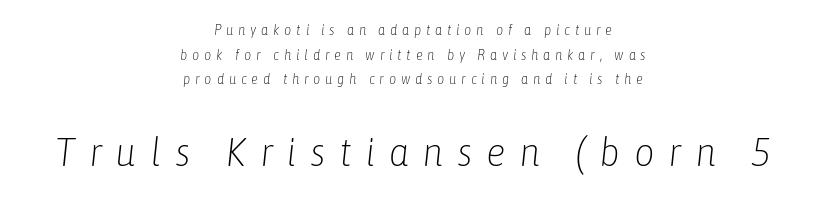
The image shows 40 px light, condensed type, italic (leaning right); set centered, line spacing 1.76x, unusually wide letter spacing (+0.34 em), not underlined; the second (bottom) block is 2.86x larger; low stroke contrast and a medium x-height.
